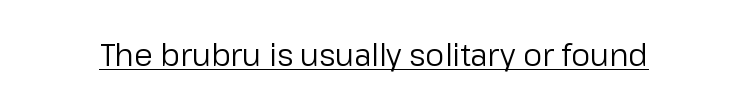
The image shows 30 px regular-weight sans-serif type, upright; set normal letter spacing, underlined; low stroke contrast and a medium x-height.
